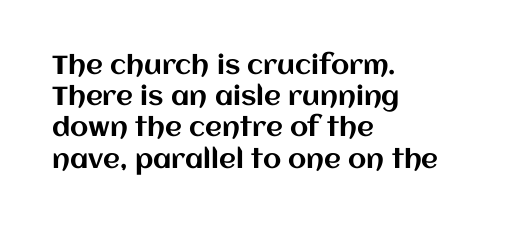
{"italic": "no", "underline": "no", "align": "left", "line_spacing_ratio": 1.2, "letter_spacing": "normal", "letter_spacing_em": 0.0, "glyph_px": 26}
